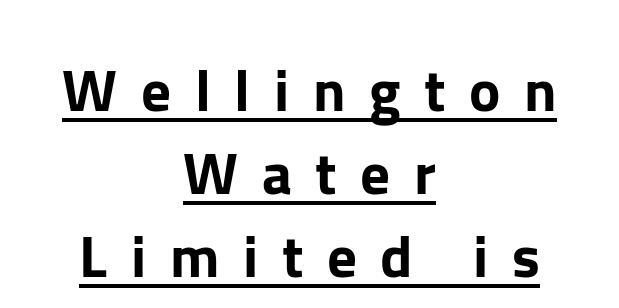
Q: Is the text italic (slanted)? A: No, it is upright.
Q: Is the typeface a serif or a sans-serif typeface? A: Sans-serif.
Q: Is the text underlined? A: Yes.
Q: How is the paragraph aligned? A: Centered.
Q: Is the spacing between letters normal or unusually wide? A: Unusually wide.
Q: Is the spacing between lines tight, normal or loose? A: Normal.
Q: Width (condensed, normal, or wide)? A: Normal.
Q: Stroke contrast? A: Low.
Q: x-height? A: Medium.
Q: Monospaced? A: No.
